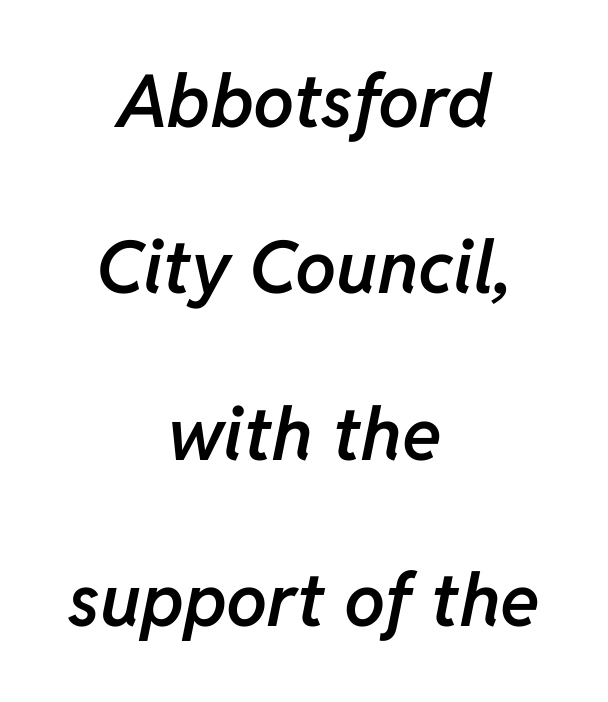
The image shows 73 px semibold type, italic (leaning right); set centered, loose line spacing (2.28x), normal letter spacing, not underlined; low stroke contrast and a medium x-height.
